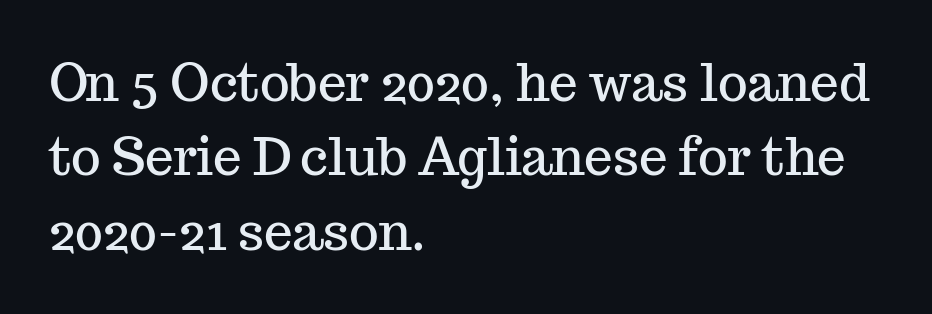
{"serif": "yes", "italic": "no", "width": "normal", "stroke_contrast": "medium", "x_height": "medium", "monospaced": "no", "underline": "no", "align": "left", "line_spacing": "normal", "line_spacing_ratio": 1.46, "letter_spacing": "normal", "letter_spacing_em": 0.0, "glyph_px": 51}
